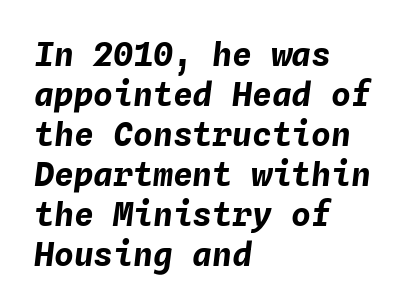
The image shows 33 px bold type, italic (leaning right), monospaced; set left-aligned, line spacing 1.21x, normal letter spacing, not underlined; low stroke contrast and a medium x-height.
